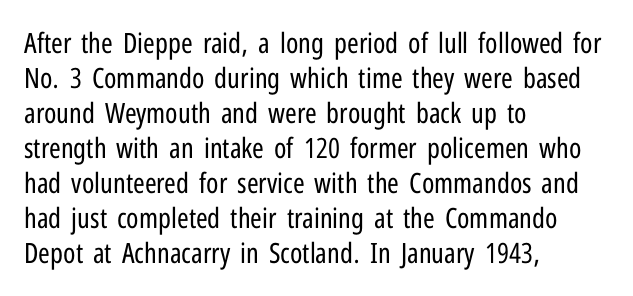
Glyph-to-glyph distance matches everyday printed text. Anything drawn beneath the words? Only blank space. Note the varied advance widths — an 'i' is clearly narrower than an 'm'. The type sits square on the baseline with zero lean. The block of text has a typical density, with ordinary space between rows.
